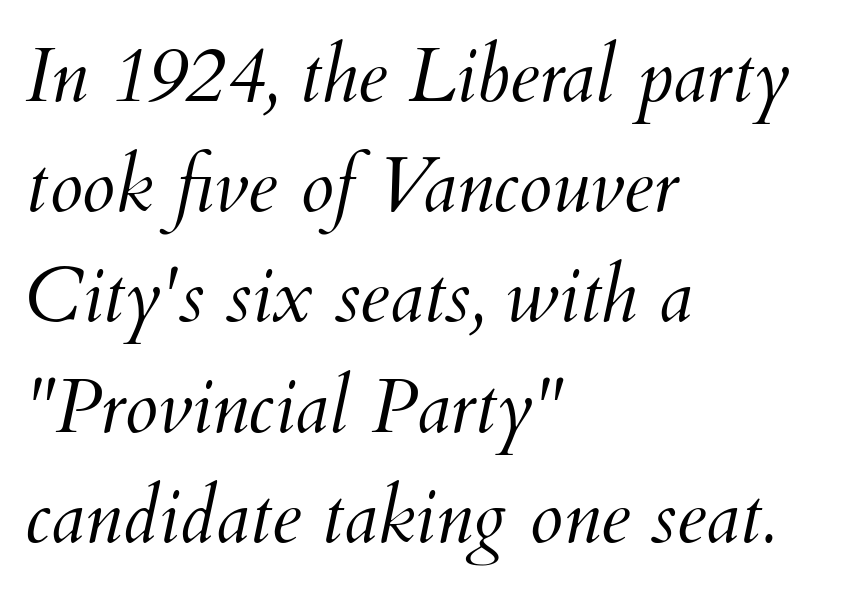
The image shows 76 px light type, italic (leaning right); set left-aligned, normal line spacing (1.45x), normal letter spacing, not underlined; medium stroke contrast and a small x-height.
